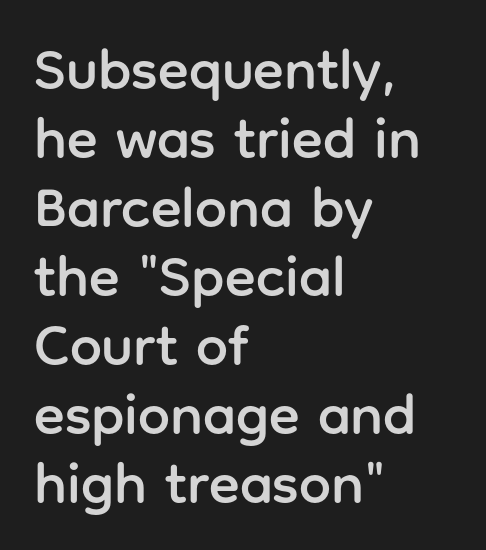
Unlike a traditional serif, this face leaves its strokes unadorned. Is there any slant? The stems are plumb. These lines stack with their left ends in a neat column. The face used here is proportionally spaced, like ordinary book or web type.
